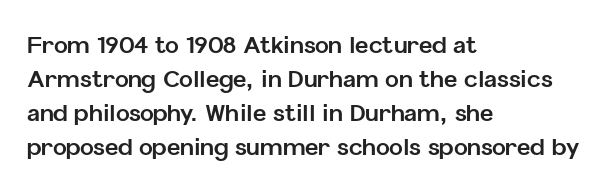
The strip under each line holds only bare page. How are the letters spaced? Ordinarily, with no added tracking. Line spacing here is normal. This rendering uses left alignment, leaving the right contour irregular. When letters stand straight like this, we call the style roman or upright. The rendering uses a bold face; every stroke is thick and dark.
